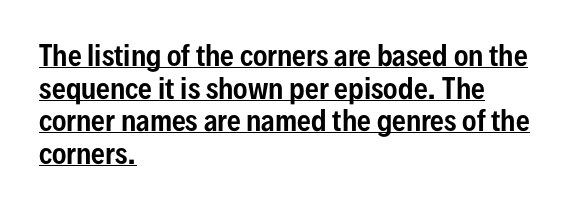
{"italic": "no", "underline": "yes", "align": "left", "line_spacing_ratio": 1.21, "letter_spacing": "normal", "letter_spacing_em": 0.0, "glyph_px": 27}
